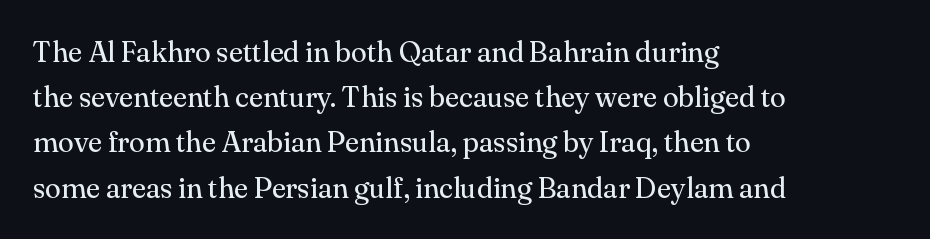
The image shows 29 px regular-weight serif type, upright; set left-aligned, normal line spacing (1.56x), normal letter spacing, not underlined; medium stroke contrast and a small x-height.
